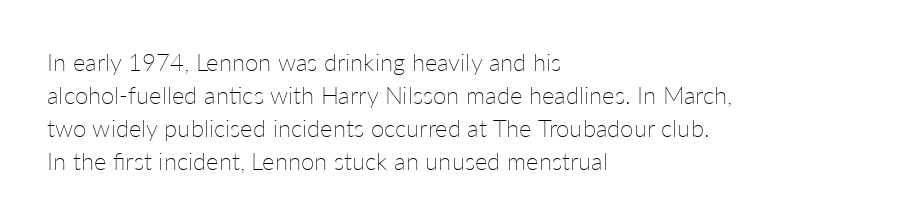
{"italic": "no", "bold": "no", "underline": "no", "align": "left", "line_spacing": "normal", "line_spacing_ratio": 1.38, "letter_spacing": "normal", "letter_spacing_em": 0.0, "glyph_px": 24}
